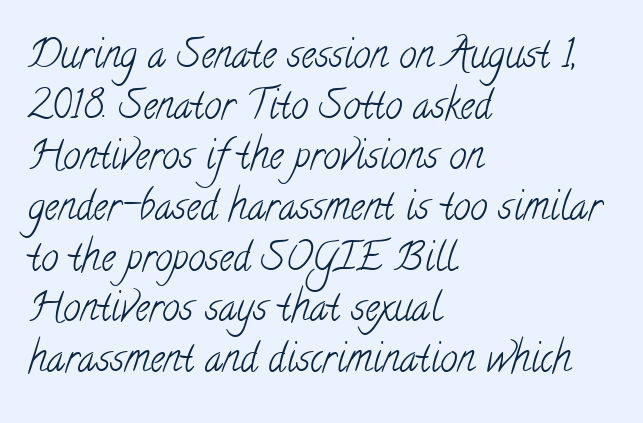
The image shows 39 px light, condensed serif type; set left-aligned, normal line spacing (1.3x), normal letter spacing, not underlined; low stroke contrast and a small x-height.
